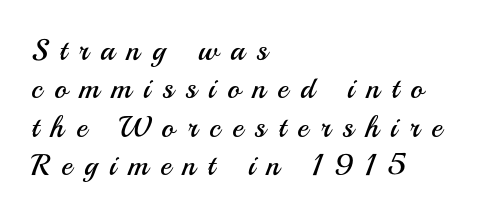
The image shows 30 px regular-weight sans-serif type; set left-aligned, normal line spacing (1.28x), unusually wide letter spacing (+0.4 em), not underlined; medium stroke contrast and a small x-height.
